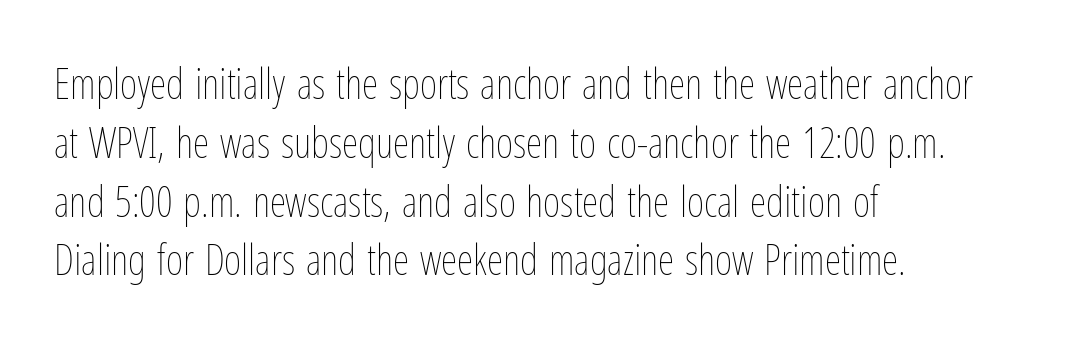
The image shows 42 px thin, condensed type, upright; set left-aligned, normal line spacing (1.4x), normal letter spacing, not underlined; low stroke contrast and a medium x-height.
